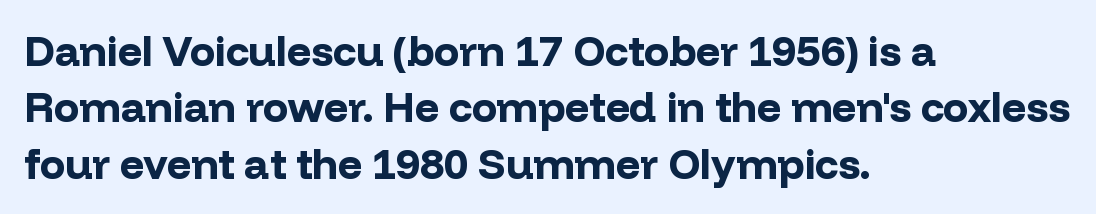
The image shows 42 px bold sans-serif type, upright; set left-aligned, normal line spacing (1.34x), normal letter spacing, not underlined; low stroke contrast and a medium x-height.
